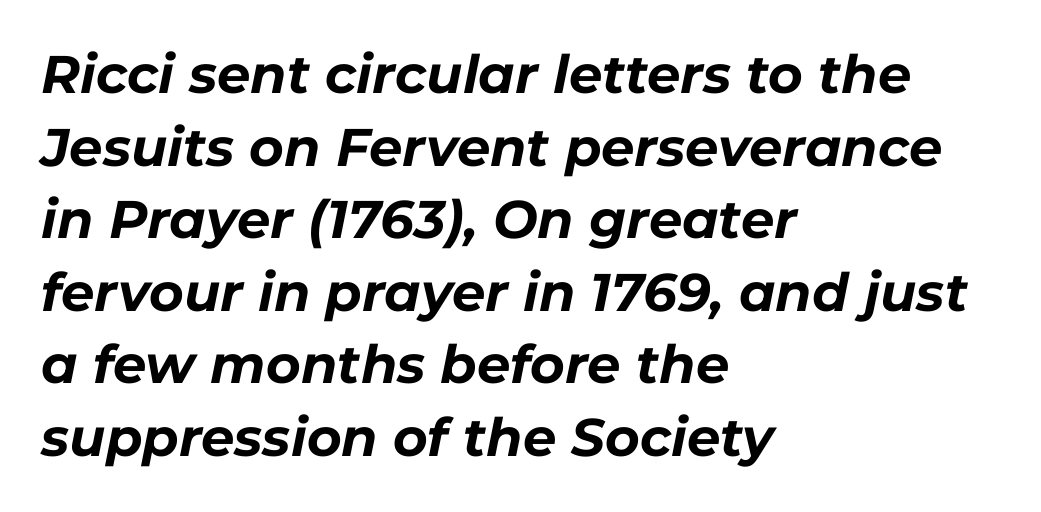
{"italic": "yes", "lean": "right", "slant_degrees": 11, "bold": "yes", "weight": "bold", "width": "normal", "stroke_contrast": "low", "x_height": "medium", "monospaced": "no", "underline": "no", "align": "left", "line_spacing": "normal", "line_spacing_ratio": 1.37, "letter_spacing": "normal", "letter_spacing_em": 0.0, "glyph_px": 53}
